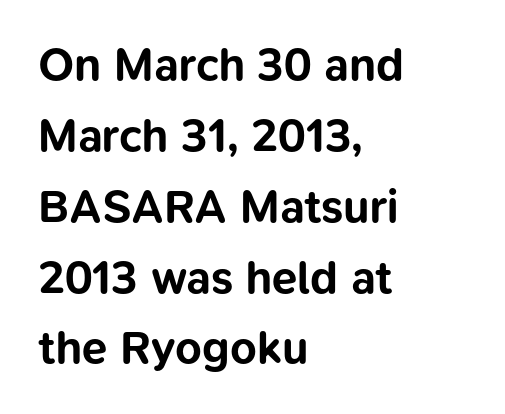
Q: Is the text bold? A: Yes.
Q: Is the text italic (slanted)? A: No, it is upright.
Q: Is the typeface a serif or a sans-serif typeface? A: Sans-serif.
Q: Is the text underlined? A: No.
Q: How is the paragraph aligned? A: Left-aligned.
Q: Is the spacing between letters normal or unusually wide? A: Normal.
Q: Is the spacing between lines tight, normal or loose? A: Normal.
Q: Width (condensed, normal, or wide)? A: Normal.
Q: Stroke contrast? A: Low.
Q: x-height? A: Medium.
Q: Monospaced? A: No.
